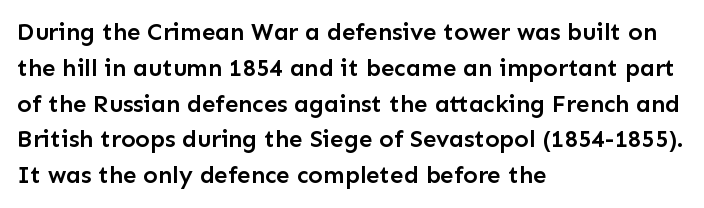
The image shows 24 px text type, upright; set left-aligned, normal line spacing (1.49x), normal letter spacing, not underlined.
